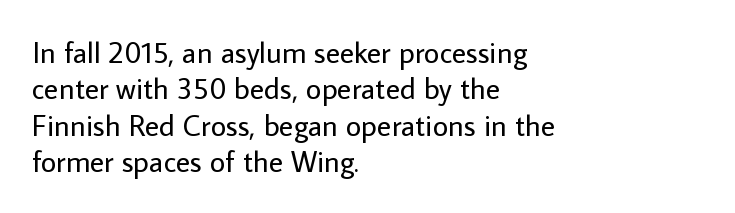
Do the characters align in a grid? No, the font is proportional. Do the letters lean? They stand straight. Alignment: flush left. Glyph-to-glyph distance matches everyday printed text. The passage shown is typeset with a sans-serif family.
